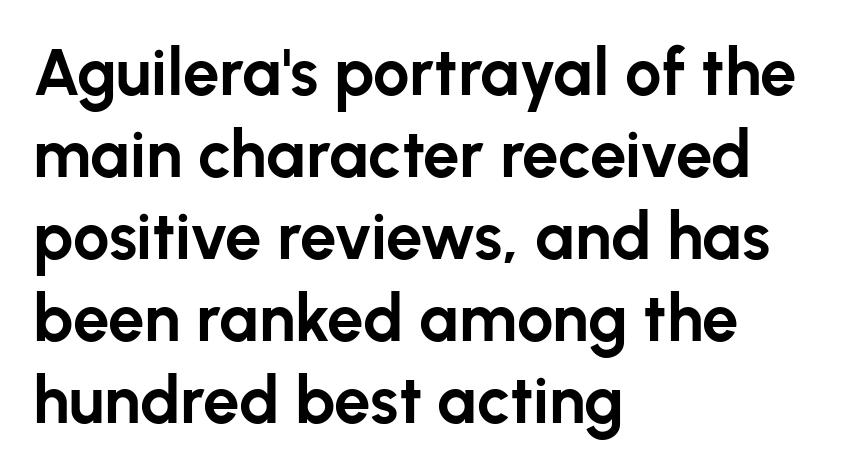
The image shows 65 px bold sans-serif type, upright; set left-aligned, normal line spacing (1.26x), normal letter spacing, not underlined; low stroke contrast and a medium x-height.
